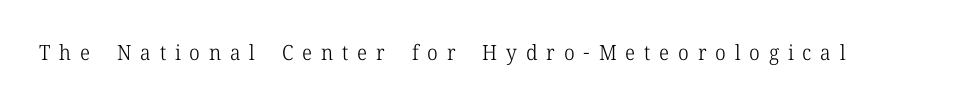
The image shows 21 px text type, upright; set unusually wide letter spacing (+0.42 em), not underlined.
